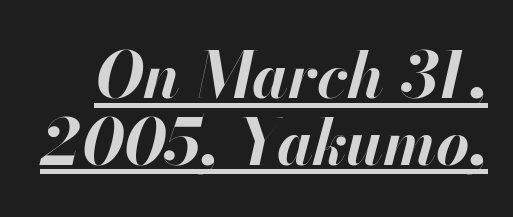
Q: Is the text bold? A: Yes.
Q: Is the text italic (slanted)? A: Yes, it leans right by about 13 degrees.
Q: Is the text underlined? A: Yes.
Q: Is the spacing between letters normal or unusually wide? A: Normal.
Q: Is the spacing between lines tight, normal or loose? A: Tight.
Q: Width (condensed, normal, or wide)? A: Normal.
Q: Stroke contrast? A: High.
Q: x-height? A: Small.
Q: Monospaced? A: No.
